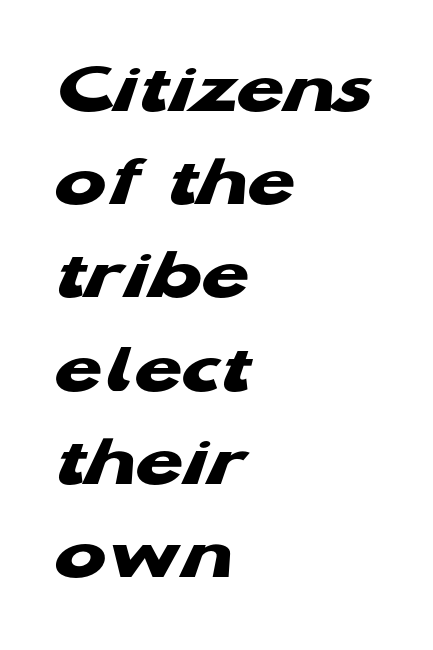
{"serif": "no", "bold": "yes", "weight": "heavy", "width": "wide", "stroke_contrast": "low", "x_height": "medium", "monospaced": "no", "underline": "no", "align": "left", "line_spacing_ratio": 1.21, "letter_spacing": "normal", "letter_spacing_em": 0.0, "glyph_px": 77}
